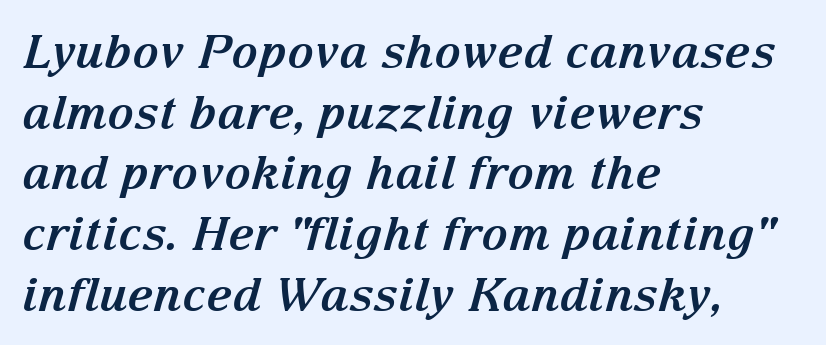
Q: Is the text bold? A: Yes.
Q: Is the text italic (slanted)? A: Yes, it leans right by about 15 degrees.
Q: Is the typeface a serif or a sans-serif typeface? A: Serif.
Q: Is the text underlined? A: No.
Q: How is the paragraph aligned? A: Left-aligned.
Q: Is the spacing between letters normal or unusually wide? A: Normal.
Q: Is the spacing between lines tight, normal or loose? A: Normal.
Q: Width (condensed, normal, or wide)? A: Normal.
Q: Stroke contrast? A: Medium.
Q: x-height? A: Medium.
Q: Monospaced? A: No.
